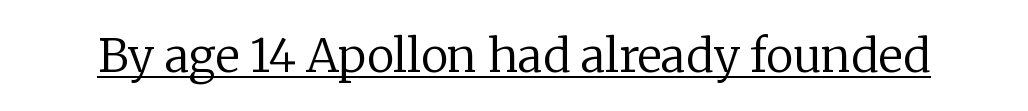
The image shows 46 px regular-weight serif type, upright; set normal letter spacing, underlined; low stroke contrast and a medium x-height.
